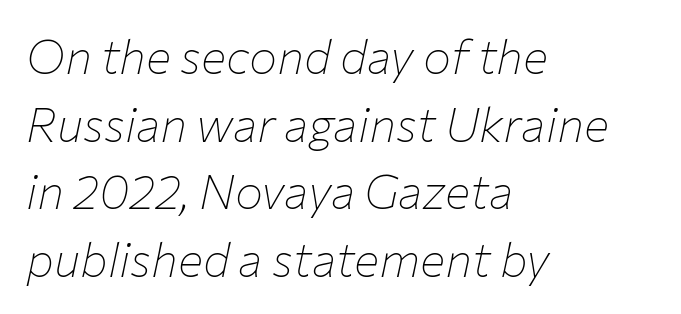
Q: Is the text bold? A: No.
Q: Is the text italic (slanted)? A: Yes, it leans right by about 12 degrees.
Q: Is the text underlined? A: No.
Q: How is the paragraph aligned? A: Left-aligned.
Q: Is the spacing between letters normal or unusually wide? A: Normal.
Q: Is the spacing between lines tight, normal or loose? A: Normal.
Q: Width (condensed, normal, or wide)? A: Normal.
Q: Stroke contrast? A: Low.
Q: x-height? A: Medium.
Q: Monospaced? A: No.
